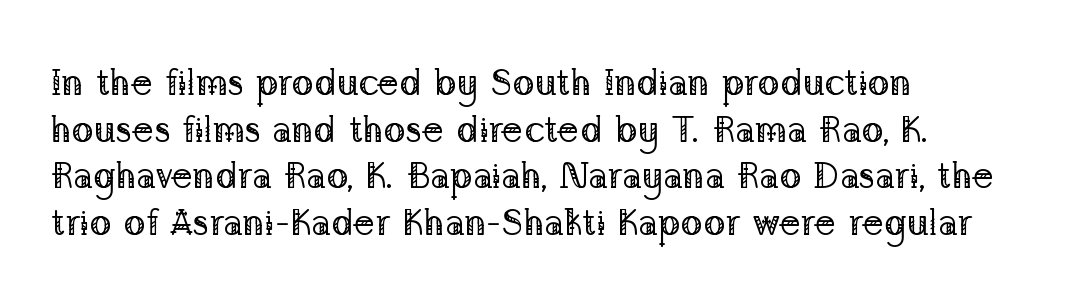
The image shows 37 px regular-weight serif type, upright; set left-aligned, normal line spacing (1.26x), normal letter spacing, not underlined; low stroke contrast and a medium x-height.
